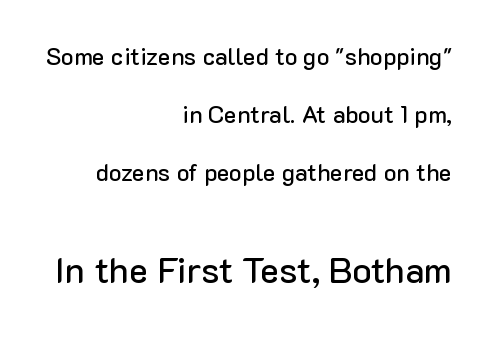
{"serif": "no", "italic": "no", "width": "normal", "stroke_contrast": "low", "x_height": "medium", "monospaced": "no", "underline": "no", "align": "right", "line_spacing": "loose", "line_spacing_ratio": 2.41, "letter_spacing": "normal", "letter_spacing_em": 0.0, "larger_block": "second", "size_ratio": 1.5, "glyph_px": 36}
